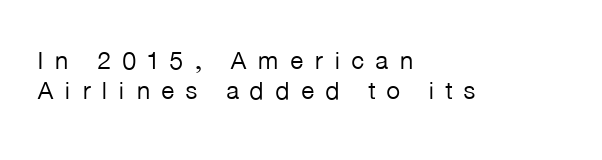
The letterforms stand isolated, each surrounded by extra space. You can tell it's not italic because the verticals are truly vertical. Summary of weight: not heavy and not bold. The glyphs are unaccompanied by any horizontal stroke below them. The lines are quadded left.
